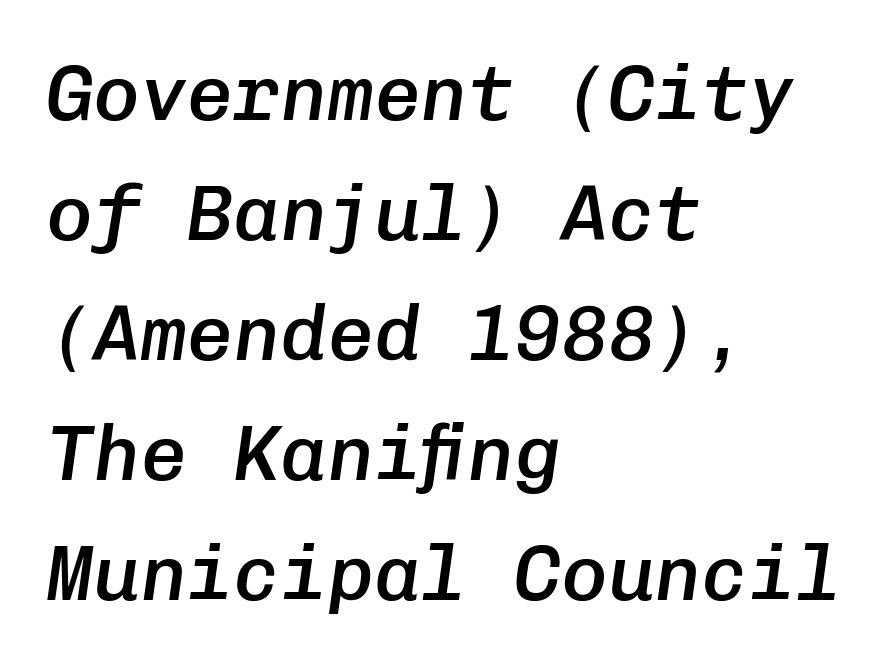
Q: Is the text bold? A: Semi-bold.
Q: Is the text italic (slanted)? A: Yes, it leans right by about 8 degrees.
Q: Is the text underlined? A: No.
Q: How is the paragraph aligned? A: Left-aligned.
Q: Is the spacing between letters normal or unusually wide? A: Normal.
Q: Is the spacing between lines tight, normal or loose? A: Normal.
Q: Width (condensed, normal, or wide)? A: Normal.
Q: Stroke contrast? A: Low.
Q: x-height? A: Medium.
Q: Monospaced? A: Yes.
